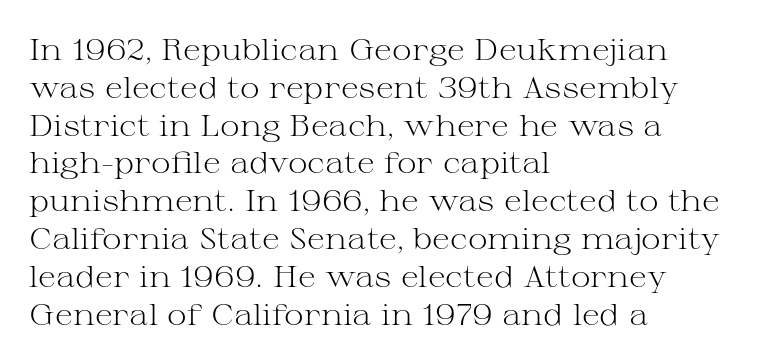
{"serif": "yes", "italic": "no", "bold": "no", "weight": "light", "width": "wide", "stroke_contrast": "medium", "x_height": "medium", "monospaced": "no", "underline": "no", "align": "left", "line_spacing": "normal", "line_spacing_ratio": 1.26, "letter_spacing": "normal", "letter_spacing_em": 0.0, "glyph_px": 30}
